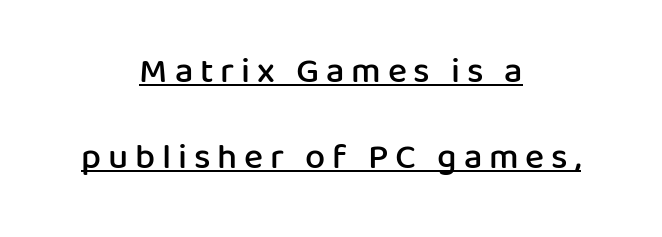
{"serif": "no", "italic": "no", "bold": "semi", "weight": "semibold", "width": "normal", "stroke_contrast": "low", "x_height": "medium", "monospaced": "no", "underline": "yes", "align": "center", "line_spacing": "loose", "line_spacing_ratio": 2.38, "glyph_px": 36}
